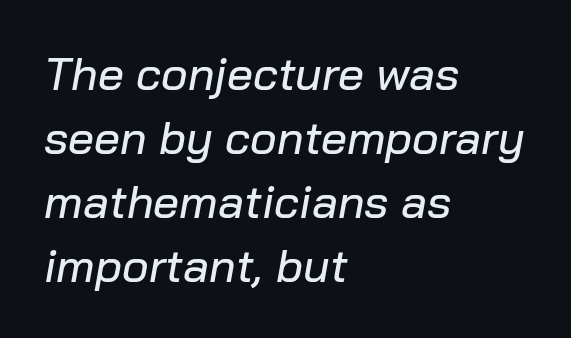
Q: Is the text italic (slanted)? A: Yes, it leans right by about 10 degrees.
Q: Is the text underlined? A: No.
Q: How is the paragraph aligned? A: Left-aligned.
Q: Is the spacing between letters normal or unusually wide? A: Normal.
Q: Is the spacing between lines tight, normal or loose? A: Normal.
Q: Width (condensed, normal, or wide)? A: Normal.
Q: Stroke contrast? A: Low.
Q: x-height? A: Medium.
Q: Monospaced? A: No.
